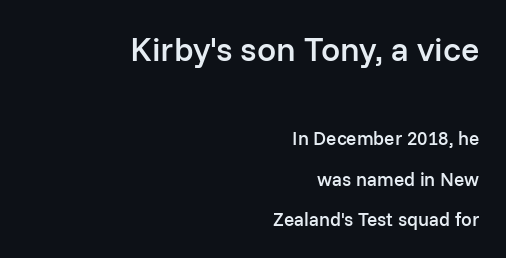
{"serif": "no", "italic": "no", "bold": "semi", "weight": "semibold", "width": "normal", "stroke_contrast": "low", "x_height": "medium", "monospaced": "no", "underline": "no", "align": "right", "line_spacing": "loose", "line_spacing_ratio": 2.12, "letter_spacing": "normal", "letter_spacing_em": 0.0, "larger_block": "first", "size_ratio": 1.79, "glyph_px": 34}
